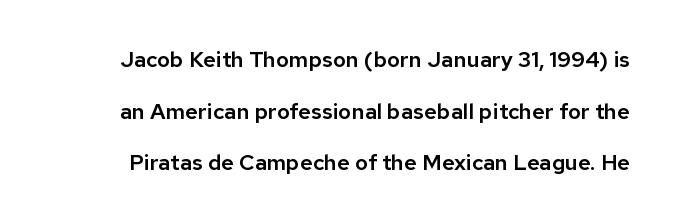
Quick note: not italic, upright. Between one letter and the next there's only the usual sliver of space. Descenders are the only things crossing below the line. Leading: increased.
